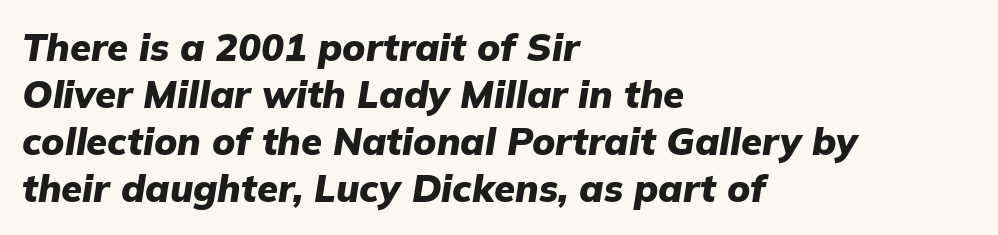
The compositor pushed each line to the left boundary. Look at the tracking — it's just the regular setting, nothing added. The foot of each line stays bare and open. Italic? Definitely — the glyphs are oblique.
